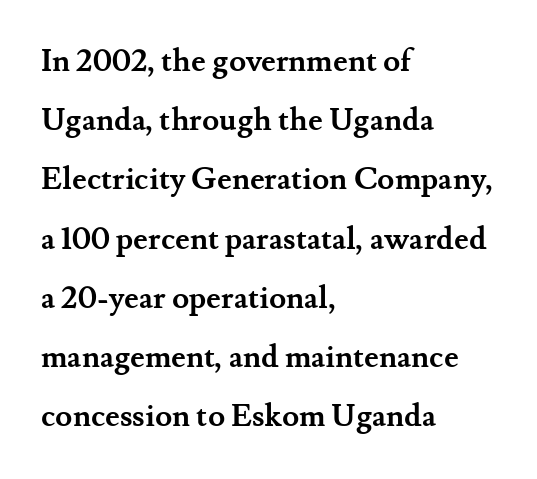
{"serif": "yes", "italic": "no", "bold": "yes", "weight": "semibold", "width": "normal", "stroke_contrast": "medium", "x_height": "small", "monospaced": "no", "underline": "no", "align": "left", "line_spacing": "loose", "line_spacing_ratio": 1.91, "letter_spacing": "normal", "letter_spacing_em": 0.0, "glyph_px": 31}
